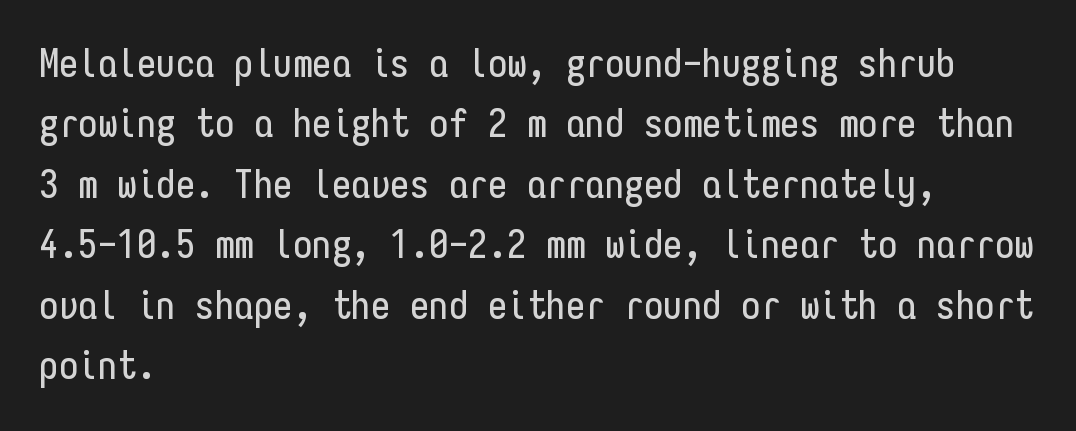
The string is rendered with underlining switched off. These lines keep a tight, regular rhythm from letter to letter. The passage is arranged the way most books set body copy — flush left. The rendering shows plain stroke endings on the letterforms — a sans-serif design. Looks like terminal output: every glyph gets an equal slot. Line spacing here is normal.
